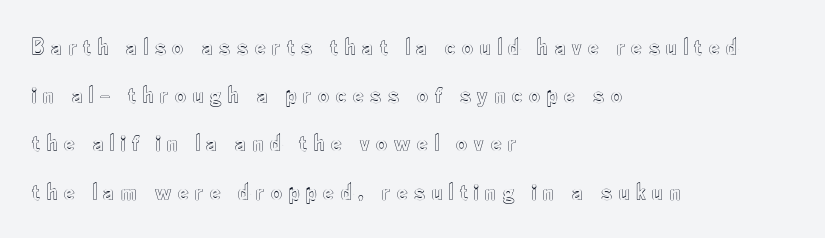
{"italic": "no", "underline": "no", "align": "left", "line_spacing": "loose", "line_spacing_ratio": 2.01, "letter_spacing": "wide", "letter_spacing_em": 0.27, "glyph_px": 24}
